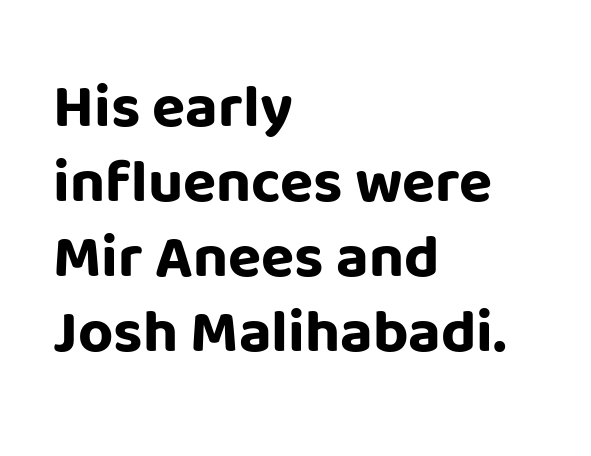
The image shows 61 px bold sans-serif type, upright; set left-aligned, line spacing 1.23x, normal letter spacing, not underlined; low stroke contrast and a large x-height.
